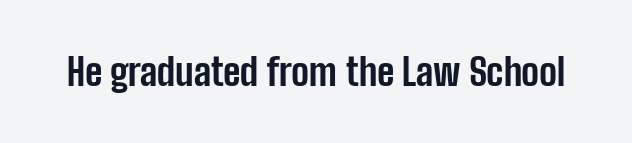
{"serif": "no", "italic": "no", "bold": "yes", "weight": "bold", "width": "condensed", "stroke_contrast": "low", "x_height": "medium", "monospaced": "no", "underline": "no", "letter_spacing": "normal", "letter_spacing_em": 0.0, "glyph_px": 37}
